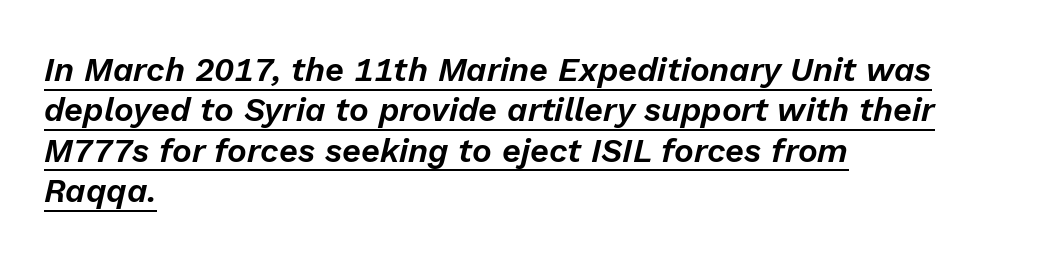
The image shows 33 px text type, italic (leaning right); set left-aligned, line spacing 1.22x, normal letter spacing, underlined; low stroke contrast and a medium x-height.
